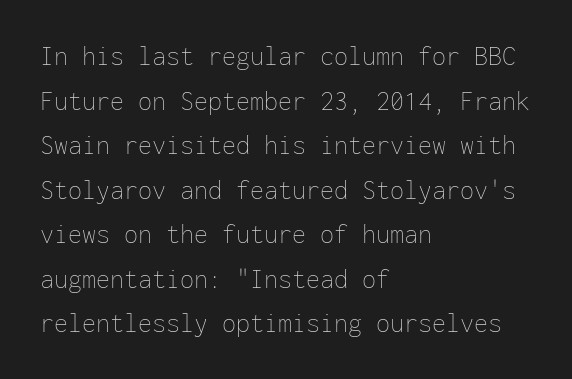
Q: Is the text bold? A: No.
Q: Is the text italic (slanted)? A: No, it is upright.
Q: Is the text underlined? A: No.
Q: How is the paragraph aligned? A: Left-aligned.
Q: Is the spacing between letters normal or unusually wide? A: Normal.
Q: Is the spacing between lines tight, normal or loose? A: Normal.
Q: Width (condensed, normal, or wide)? A: Normal.
Q: Stroke contrast? A: Low.
Q: x-height? A: Medium.
Q: Monospaced? A: Yes.
